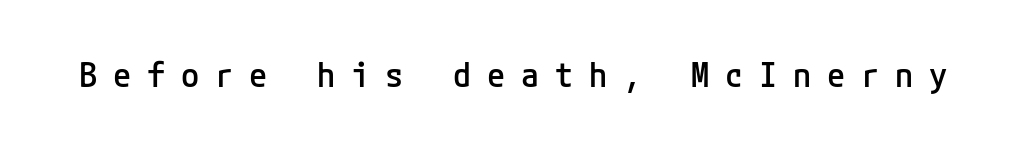
{"serif": "no", "italic": "no", "bold": "semi", "weight": "semibold", "width": "normal", "stroke_contrast": "low", "x_height": "medium", "underline": "no", "letter_spacing": "wide", "letter_spacing_em": 0.48, "glyph_px": 33}
